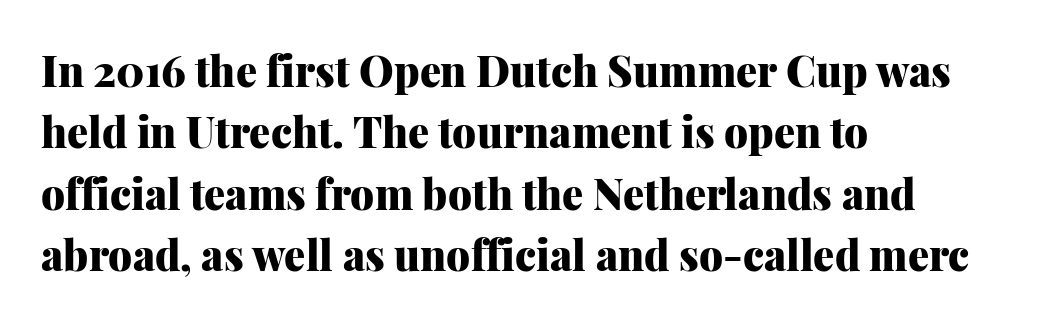
Q: Is the text bold? A: Yes.
Q: Is the text italic (slanted)? A: No, it is upright.
Q: Is the typeface a serif or a sans-serif typeface? A: Serif.
Q: Is the text underlined? A: No.
Q: How is the paragraph aligned? A: Left-aligned.
Q: Is the spacing between letters normal or unusually wide? A: Normal.
Q: Is the spacing between lines tight, normal or loose? A: Normal.
Q: Width (condensed, normal, or wide)? A: Normal.
Q: Stroke contrast? A: Medium.
Q: x-height? A: Medium.
Q: Monospaced? A: No.
